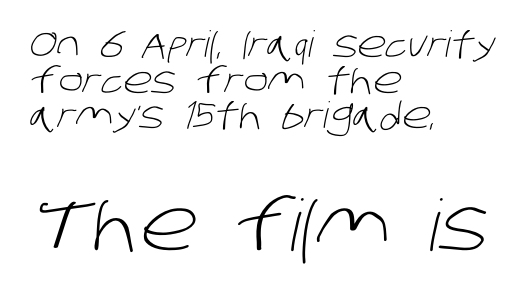
The image shows 71 px light sans-serif type; set left-aligned, tight line spacing (0.99x), normal letter spacing, not underlined; the second (bottom) block is 1.97x larger; low stroke contrast and a large x-height.
